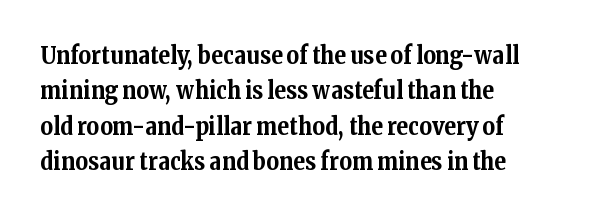
The baseline area is clear. Rendered with straight, roman letterforms. The face used here has the dense, thick strokes of a bold. One-word summary of the alignment: left.
